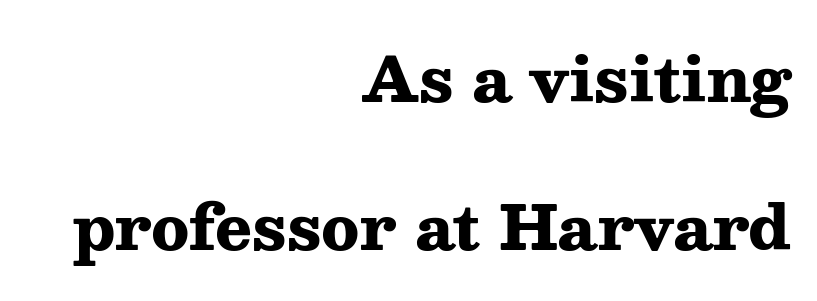
{"serif": "yes", "italic": "no", "bold": "yes", "weight": "heavy", "width": "wide", "stroke_contrast": "medium", "x_height": "medium", "monospaced": "no", "underline": "no", "align": "right", "line_spacing": "loose", "line_spacing_ratio": 2.42, "letter_spacing": "normal", "letter_spacing_em": 0.0, "glyph_px": 61}
